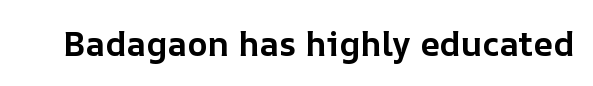
The image shows 34 px bold type, upright; set normal letter spacing, not underlined; low stroke contrast and a medium x-height.
